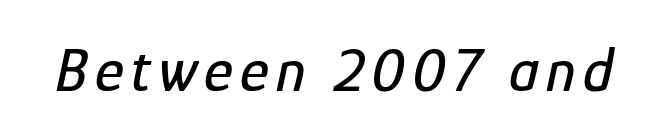
Tall strokes in this sample are angled rather than plumb. The face used here is proportionally spaced, like ordinary book or web type. The foot of each line stays bare and open.
